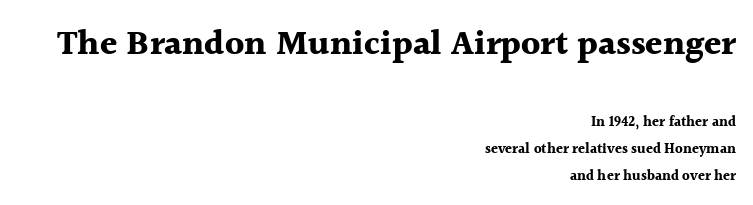
Leftover space on each line is placed entirely before the opening word. Bare-footed words on every line. The designer gave the opening block more size than the closing block. Chunky letters — that's bold for sure. Yep, those are serifs on the letters.
